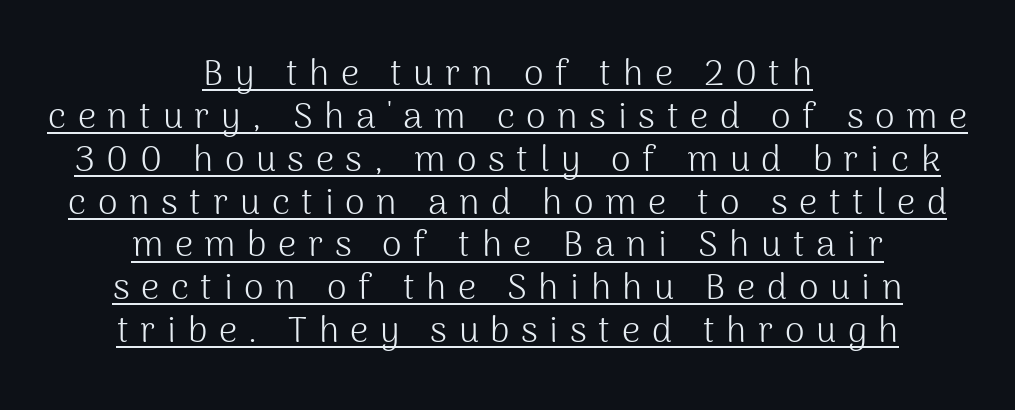
{"serif": "no", "italic": "no", "bold": "no", "weight": "light", "width": "normal", "stroke_contrast": "medium", "x_height": "medium", "monospaced": "no", "underline": "yes", "align": "center", "line_spacing_ratio": 1.19, "letter_spacing": "wide", "letter_spacing_em": 0.32, "glyph_px": 36}
